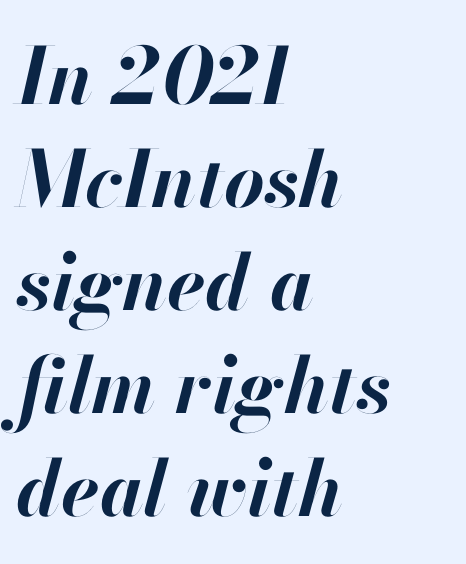
The image shows 78 px bold type, italic (leaning right); set left-aligned, normal line spacing (1.32x), normal letter spacing, not underlined; high stroke contrast and a small x-height.
